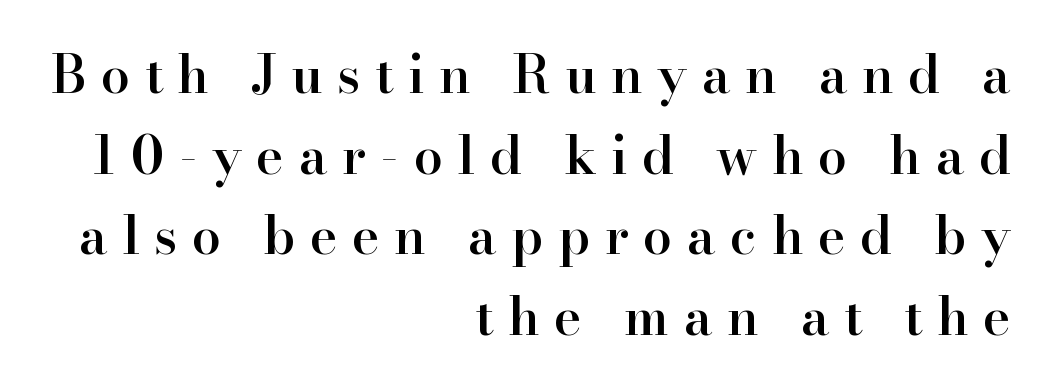
The image shows 52 px semibold serif type, upright; set right-aligned, normal line spacing (1.55x), unusually wide letter spacing (+0.28 em), not underlined; high stroke contrast and a small x-height.
